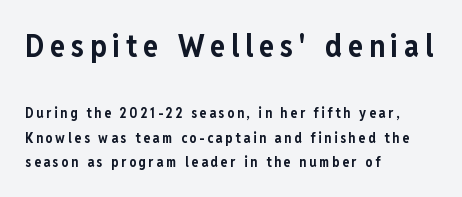
{"serif": "no", "italic": "no", "bold": "yes", "weight": "bold", "width": "condensed", "stroke_contrast": "low", "x_height": "medium", "monospaced": "no", "underline": "no", "align": "left", "line_spacing_ratio": 1.73, "larger_block": "first", "size_ratio": 2.21, "glyph_px": 31}
